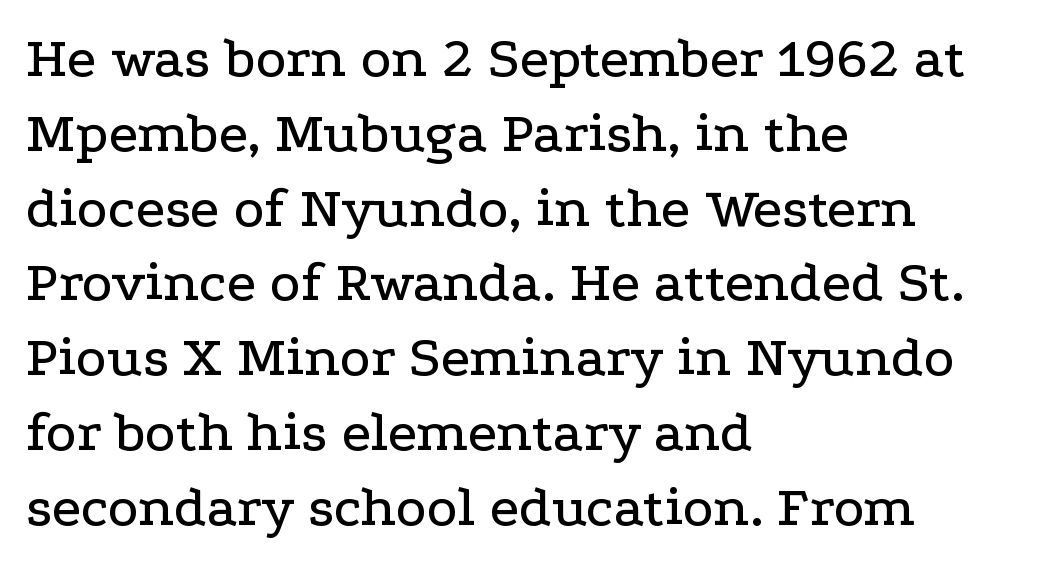
The image shows 58 px wide serif type, upright; set left-aligned, normal line spacing (1.29x), normal letter spacing, not underlined; low stroke contrast and a medium x-height.
